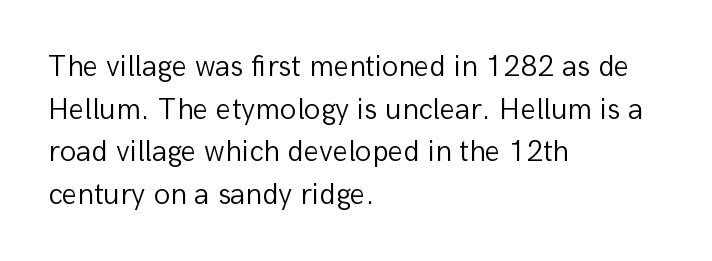
The image shows 30 px light sans-serif type, upright; set left-aligned, normal line spacing (1.42x), normal letter spacing, not underlined; low stroke contrast and a medium x-height.
